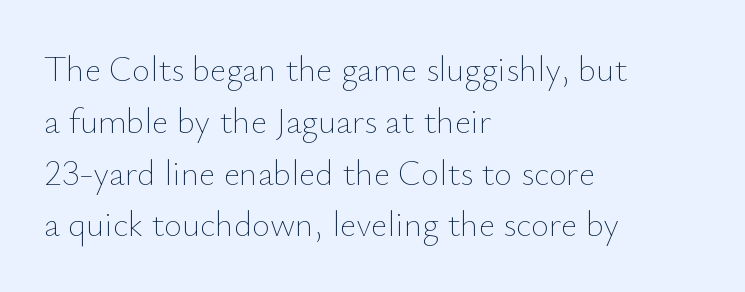
The typesetter chose a ragged-right arrangement here. Nope, not italic — everything's standing straight. This sample keeps an unexceptional amount of space between lines. The characters are drawn with everyday or finer stroke widths. Has an underline been added? It has not.
